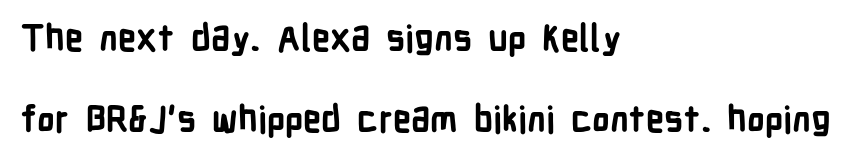
Q: Is the text bold? A: Yes.
Q: Is the text italic (slanted)? A: No, it is upright.
Q: Is the typeface a serif or a sans-serif typeface? A: Sans-serif.
Q: Is the text underlined? A: No.
Q: How is the paragraph aligned? A: Left-aligned.
Q: Is the spacing between letters normal or unusually wide? A: Normal.
Q: Is the spacing between lines tight, normal or loose? A: Loose.
Q: Width (condensed, normal, or wide)? A: Condensed.
Q: Stroke contrast? A: Low.
Q: x-height? A: Medium.
Q: Monospaced? A: No.
